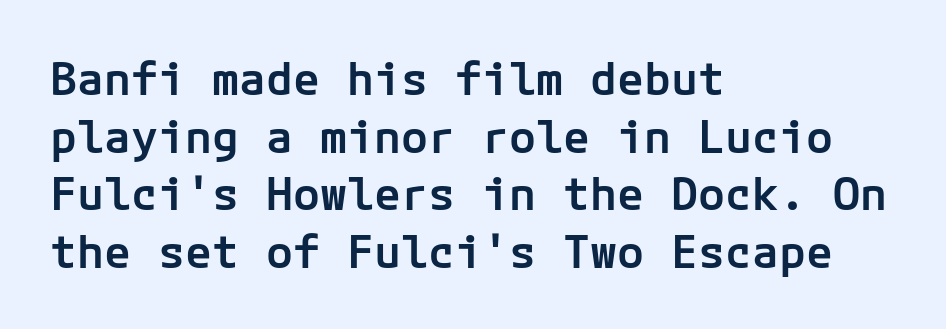
Q: Is the text bold? A: Semi-bold.
Q: Is the text italic (slanted)? A: No, it is upright.
Q: Is the typeface a serif or a sans-serif typeface? A: Sans-serif.
Q: Is the text underlined? A: No.
Q: How is the paragraph aligned? A: Left-aligned.
Q: Is the spacing between letters normal or unusually wide? A: Normal.
Q: Is the spacing between lines tight, normal or loose? A: Normal.
Q: Width (condensed, normal, or wide)? A: Normal.
Q: Stroke contrast? A: Low.
Q: x-height? A: Medium.
